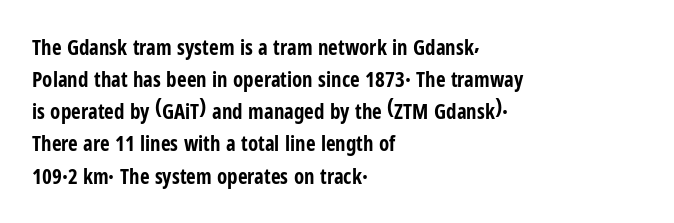
Tracking value appears to be zero — textbook default spacing. Is the type bold? Yes — the strokes are clearly thick and heavy. The block of text has a typical density, with ordinary space between rows. The rag falls on the right side of this text block. Words float on clear page, feet unadorned.
